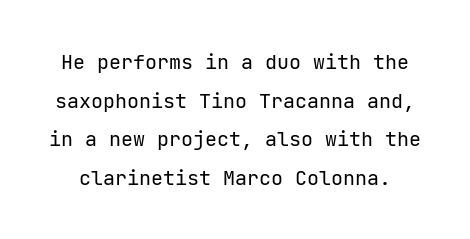
{"italic": "no", "bold": "no", "underline": "no", "line_spacing": "loose", "line_spacing_ratio": 1.93, "letter_spacing": "normal", "letter_spacing_em": 0.0, "glyph_px": 20}
